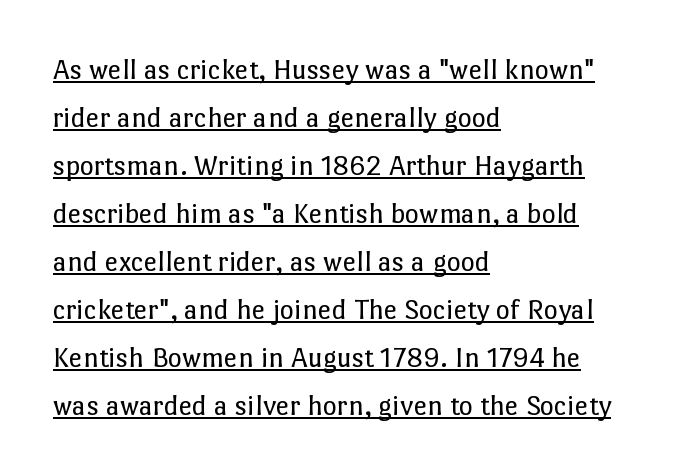
{"italic": "no", "bold": "no", "weight": "regular", "width": "normal", "stroke_contrast": "low", "x_height": "medium", "monospaced": "no", "underline": "yes", "align": "left", "line_spacing": "normal", "line_spacing_ratio": 1.6, "letter_spacing": "normal", "letter_spacing_em": 0.0, "glyph_px": 30}
